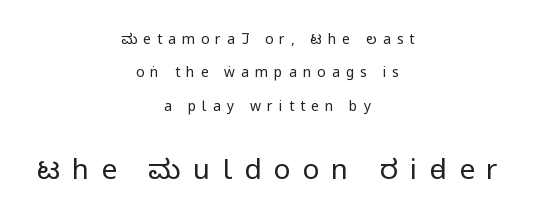
Of the two passages, the one underneath uses the larger point size. The tracking reads as deliberately expanded to a designer's eye. The paragraph has two soft edges and a firm central axis. Lines of text with bare space underneath. Serif or sans? Sans — the stroke terminals are bare. This is roman type, the default non-slanted kind.
